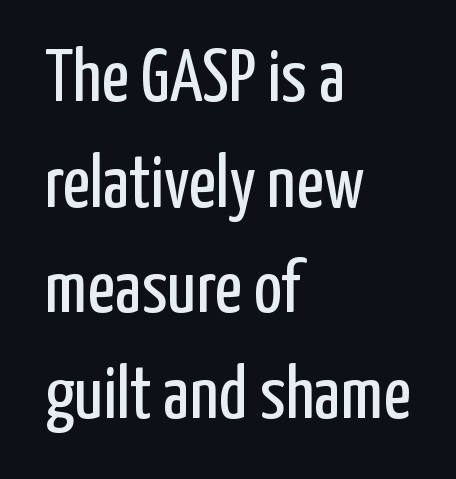
The image shows 75 px regular-weight, condensed sans-serif type, upright; set left-aligned, normal line spacing (1.41x), normal letter spacing, not underlined; low stroke contrast and a medium x-height.
